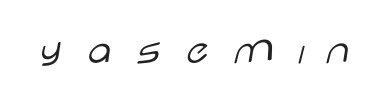
Q: Is the text bold? A: No.
Q: Is the text italic (slanted)? A: Yes.
Q: Is the typeface a serif or a sans-serif typeface? A: Sans-serif.
Q: Is the text underlined? A: No.
Q: Is the spacing between letters normal or unusually wide? A: Unusually wide.
Q: Width (condensed, normal, or wide)? A: Wide.
Q: Stroke contrast? A: Low.
Q: x-height? A: Large.
Q: Monospaced? A: No.
